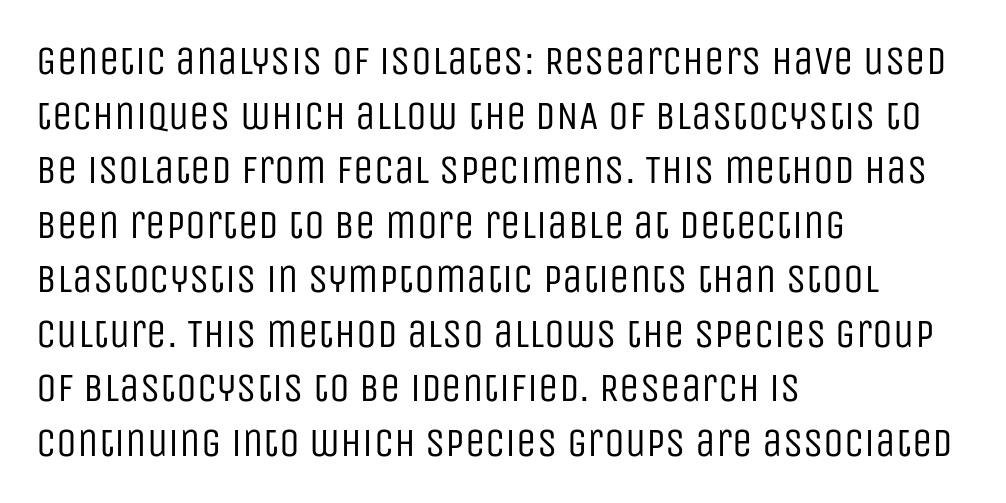
Q: Is the text bold? A: No.
Q: Is the text italic (slanted)? A: No, it is upright.
Q: Is the typeface a serif or a sans-serif typeface? A: Sans-serif.
Q: Is the text underlined? A: No.
Q: How is the paragraph aligned? A: Left-aligned.
Q: Is the spacing between letters normal or unusually wide? A: Normal.
Q: Is the spacing between lines tight, normal or loose? A: Normal.
Q: Width (condensed, normal, or wide)? A: Condensed.
Q: Stroke contrast? A: Low.
Q: x-height? A: Large.
Q: Monospaced? A: No.
